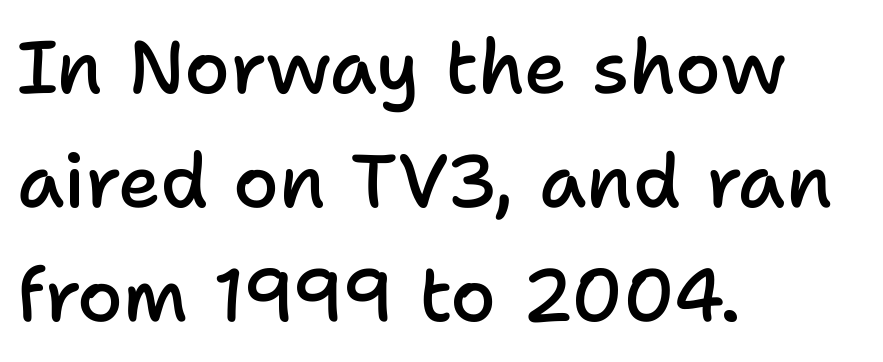
The image shows 74 px semibold sans-serif type, upright; set left-aligned, normal line spacing (1.54x), normal letter spacing, not underlined; low stroke contrast and a medium x-height.
